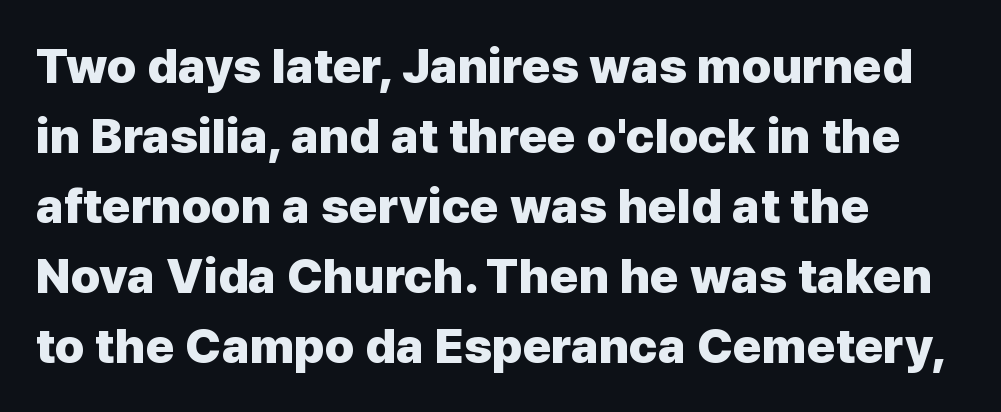
Q: Is the text bold? A: Yes.
Q: Is the text italic (slanted)? A: No, it is upright.
Q: Is the typeface a serif or a sans-serif typeface? A: Sans-serif.
Q: Is the text underlined? A: No.
Q: How is the paragraph aligned? A: Left-aligned.
Q: Is the spacing between letters normal or unusually wide? A: Normal.
Q: Is the spacing between lines tight, normal or loose? A: Normal.
Q: Width (condensed, normal, or wide)? A: Normal.
Q: Stroke contrast? A: Low.
Q: x-height? A: Medium.
Q: Monospaced? A: No.
